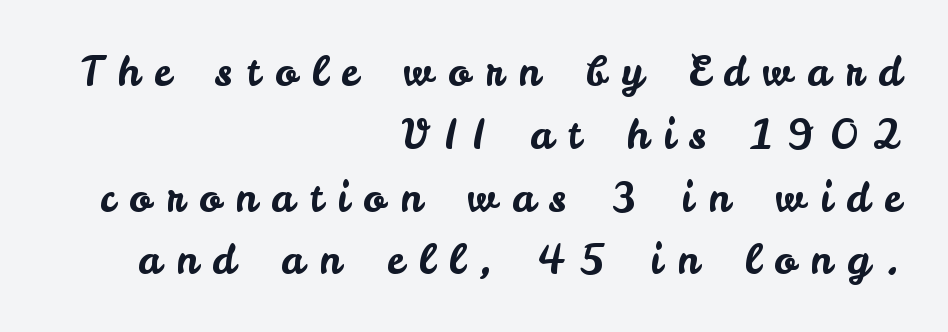
The rag falls on the left side of this text block. A typesetter would call this proportional, since set widths differ per character. Baseline-to-baseline distance is the conventional proportion of letter height. The line texture is sparse and dotted thanks to wide tracking. This is sans-serif lettering, the kind often seen on screens and signage.
